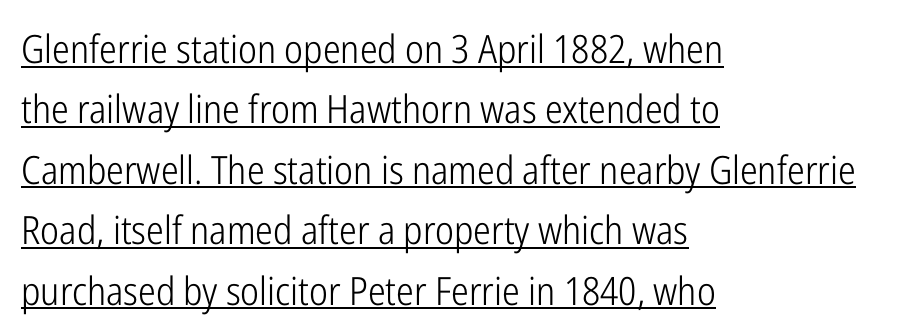
{"serif": "no", "italic": "no", "bold": "no", "weight": "light", "width": "condensed", "stroke_contrast": "low", "x_height": "medium", "monospaced": "no", "underline": "yes", "align": "left", "line_spacing": "normal", "line_spacing_ratio": 1.55, "letter_spacing": "normal", "letter_spacing_em": 0.0, "glyph_px": 39}
